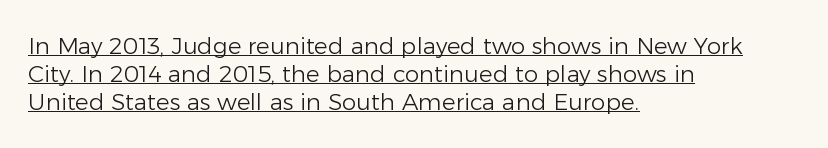
Q: Is the text bold? A: No.
Q: Is the text italic (slanted)? A: No, it is upright.
Q: Is the text underlined? A: Yes.
Q: How is the paragraph aligned? A: Left-aligned.
Q: Is the spacing between letters normal or unusually wide? A: Normal.
